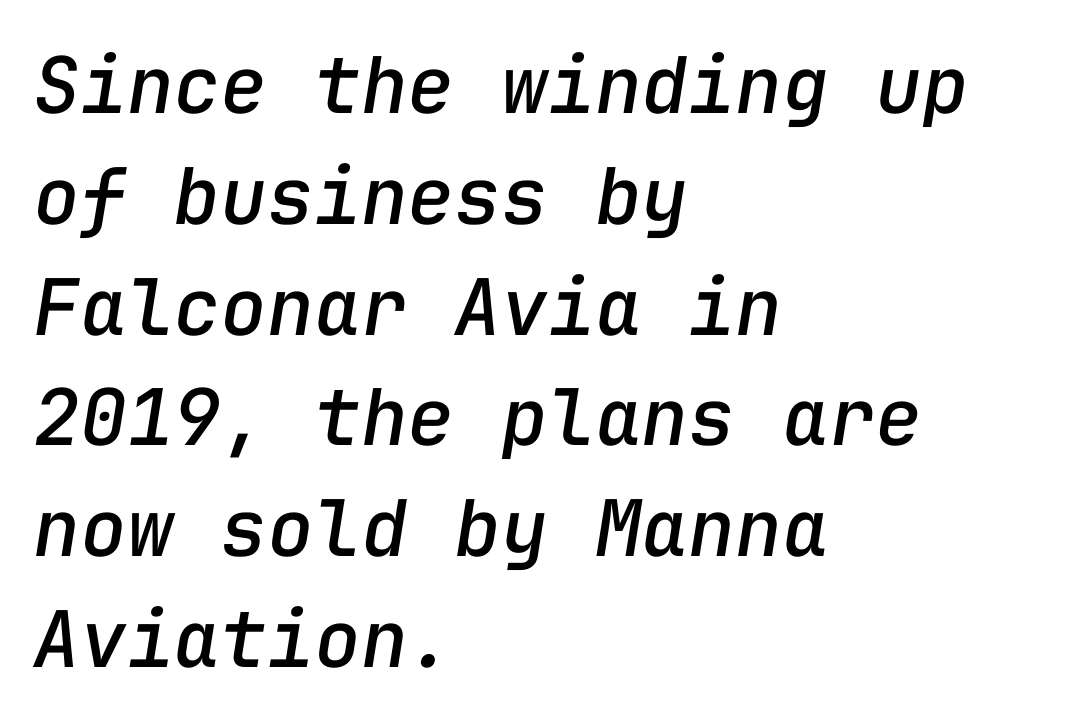
The image shows 78 px text type, italic (leaning right), monospaced; set left-aligned, normal line spacing (1.42x), normal letter spacing, not underlined; low stroke contrast and a medium x-height.
